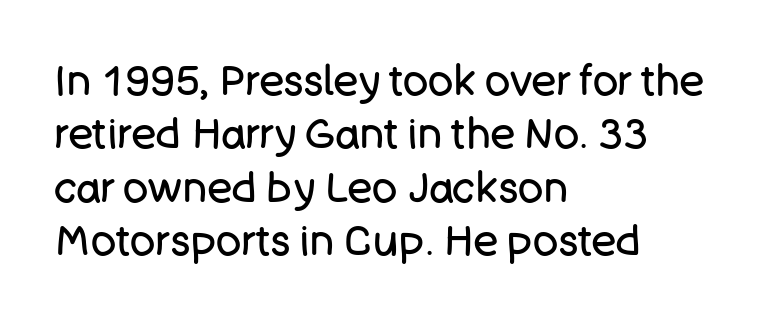
The characters are drawn with everyday or finer stroke widths. Every stem runs plumb, perpendicular to the baseline. This rendering employs a face without finishing strokes, i.e., a sans-serif. Words float on clear page, feet unadorned. Regular leading.
